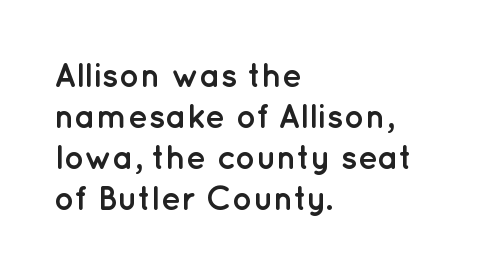
The image shows 34 px semibold sans-serif type, upright; set left-aligned, line spacing 1.21x, normal letter spacing, not underlined; low stroke contrast and a medium x-height.
